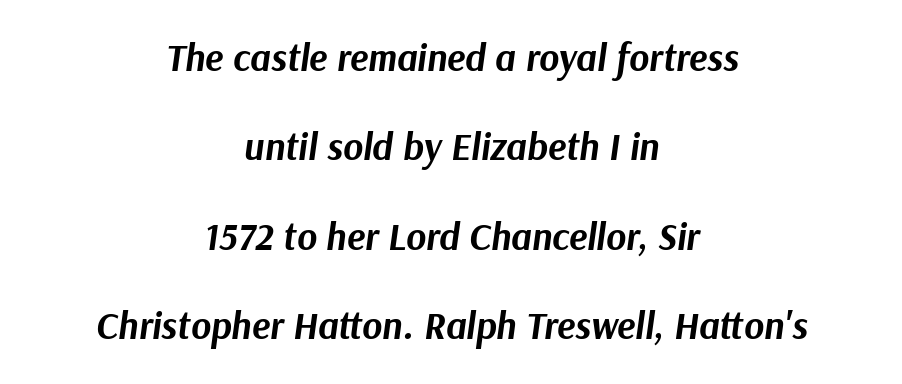
Each row of text sits above clean, open space. A dark, heavy texture on the line: the type is bold. Honestly, the rows look like they've been pulled way apart. This sample uses plain, unmodified letter spacing. Both edges are ragged and mirror each other, which tells us the setting is centered. Notice how the stems are inclined rather than vertical — that's the hallmark of italics.
